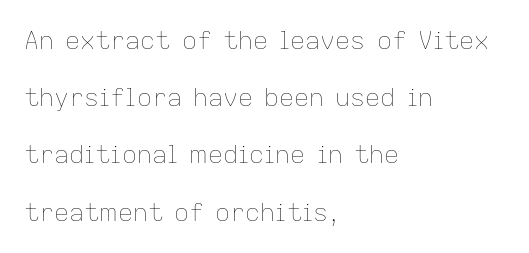
{"italic": "no", "bold": "no", "underline": "no", "align": "left", "line_spacing": "loose", "line_spacing_ratio": 2.29, "letter_spacing": "normal", "letter_spacing_em": 0.0, "glyph_px": 25}
